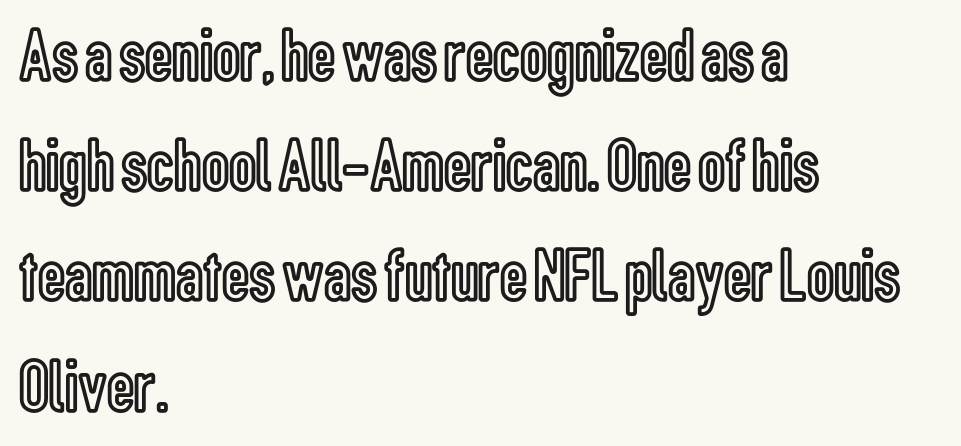
{"italic": "no", "width": "condensed", "x_height": "medium", "monospaced": "no", "underline": "no", "align": "left", "line_spacing": "normal", "line_spacing_ratio": 1.45, "letter_spacing": "normal", "letter_spacing_em": 0.0, "glyph_px": 76}
